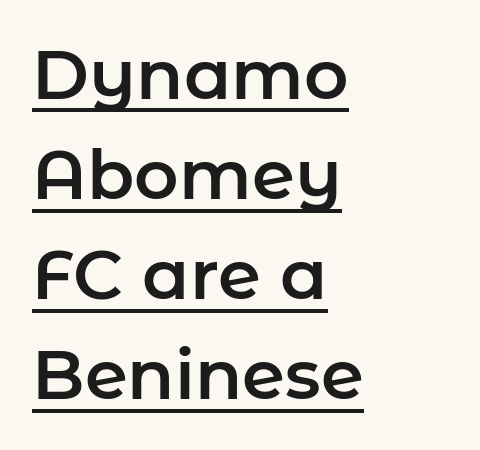
Q: Is the text italic (slanted)? A: No, it is upright.
Q: Is the typeface a serif or a sans-serif typeface? A: Sans-serif.
Q: Is the text underlined? A: Yes.
Q: How is the paragraph aligned? A: Left-aligned.
Q: Is the spacing between letters normal or unusually wide? A: Normal.
Q: Is the spacing between lines tight, normal or loose? A: Normal.
Q: Width (condensed, normal, or wide)? A: Normal.
Q: Stroke contrast? A: Low.
Q: x-height? A: Medium.
Q: Monospaced? A: No.
